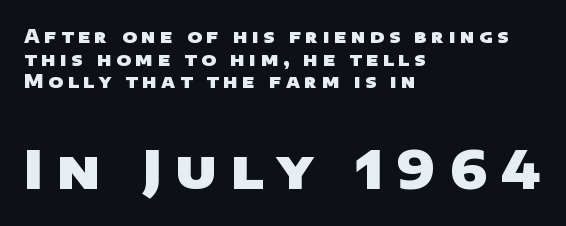
Weight: bold. You could not count columns in this text — the font is proportionally spaced. Each word looks stretched out because of the extra space between its letters. Descenders hang freely into open space. The passage is arranged the way most books set body copy — flush left.
